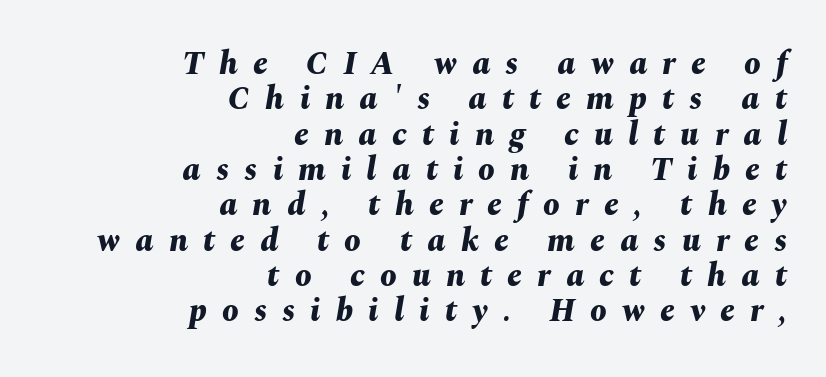
The image shows 33 px bold type, italic (leaning right); set right-aligned, tight line spacing (1.07x), unusually wide letter spacing (+0.46 em), not underlined; medium stroke contrast and a medium x-height.
